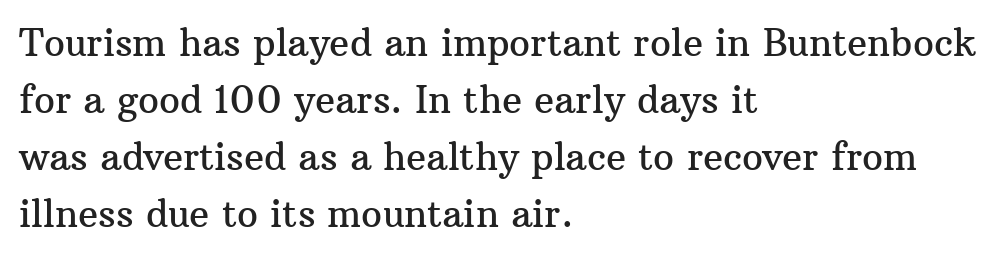
{"serif": "yes", "italic": "no", "width": "normal", "stroke_contrast": "medium", "x_height": "medium", "monospaced": "no", "underline": "no", "align": "left", "line_spacing": "normal", "line_spacing_ratio": 1.54, "letter_spacing": "normal", "letter_spacing_em": 0.0, "glyph_px": 37}
